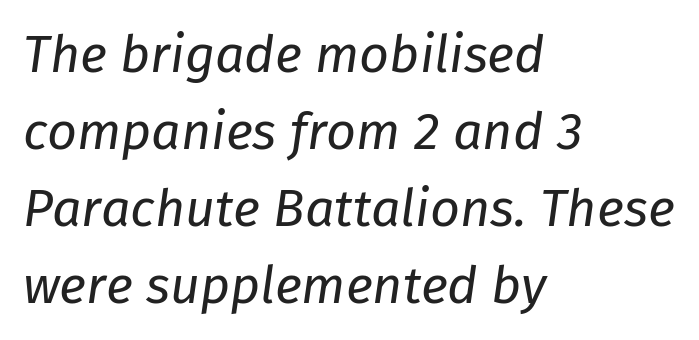
Q: Is the text bold? A: No.
Q: Is the text italic (slanted)? A: Yes, it leans right by about 8 degrees.
Q: Is the text underlined? A: No.
Q: How is the paragraph aligned? A: Left-aligned.
Q: Is the spacing between letters normal or unusually wide? A: Normal.
Q: Is the spacing between lines tight, normal or loose? A: Normal.
Q: Width (condensed, normal, or wide)? A: Normal.
Q: Stroke contrast? A: Low.
Q: x-height? A: Medium.
Q: Monospaced? A: No.
